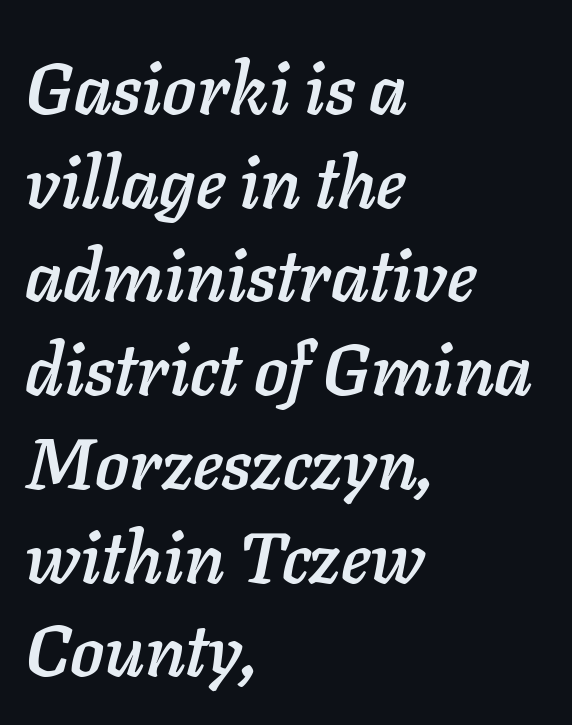
{"italic": "yes", "lean": "right", "slant_degrees": 11, "width": "normal", "stroke_contrast": "low", "x_height": "medium", "monospaced": "no", "underline": "no", "align": "left", "line_spacing": "normal", "line_spacing_ratio": 1.32, "letter_spacing": "normal", "letter_spacing_em": 0.0, "glyph_px": 71}
